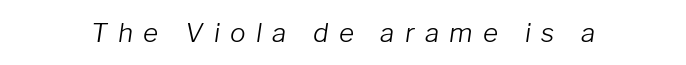
The image shows 26 px text type, italic (leaning right); set unusually wide letter spacing (+0.4 em), not underlined.
